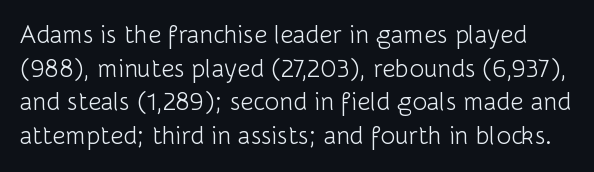
The image shows 25 px text type, upright; set normal line spacing (1.35x), normal letter spacing, not underlined.
